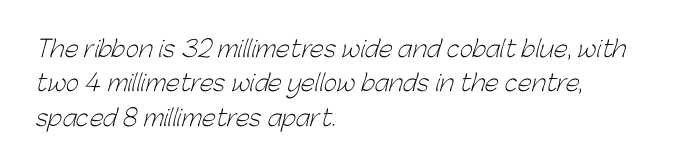
{"bold": "no", "underline": "no", "align": "left", "line_spacing": "normal", "line_spacing_ratio": 1.49, "letter_spacing": "normal", "letter_spacing_em": 0.0, "glyph_px": 23}
